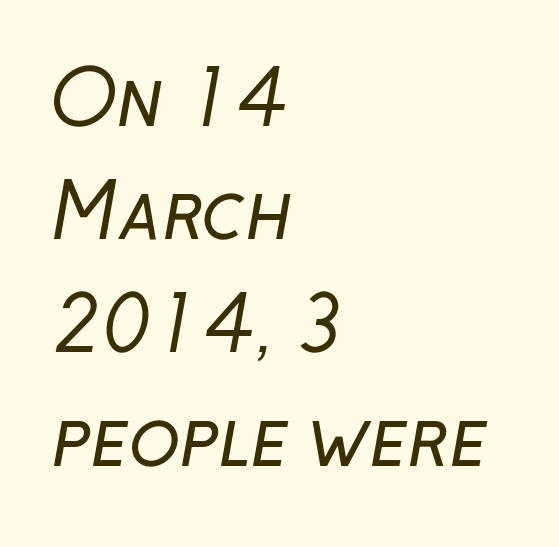
Honestly, there is no underline to notice here at all. The rows are spaced the way most documents space them. Compared with a centered layout, this one pins lines to the left instead. Nothing heavy about these letters — not bold at all. The line texture is even and compact thanks to regular tracking. Note the varied advance widths — an 'i' is clearly narrower than an 'm'.
